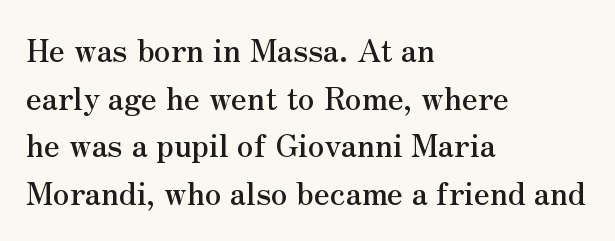
Q: Is the text italic (slanted)? A: No, it is upright.
Q: Is the typeface a serif or a sans-serif typeface? A: Serif.
Q: Is the text underlined? A: No.
Q: How is the paragraph aligned? A: Left-aligned.
Q: Is the spacing between letters normal or unusually wide? A: Normal.
Q: Is the spacing between lines tight, normal or loose? A: Normal.
Q: Width (condensed, normal, or wide)? A: Normal.
Q: Stroke contrast? A: Medium.
Q: x-height? A: Small.
Q: Monospaced? A: No.
